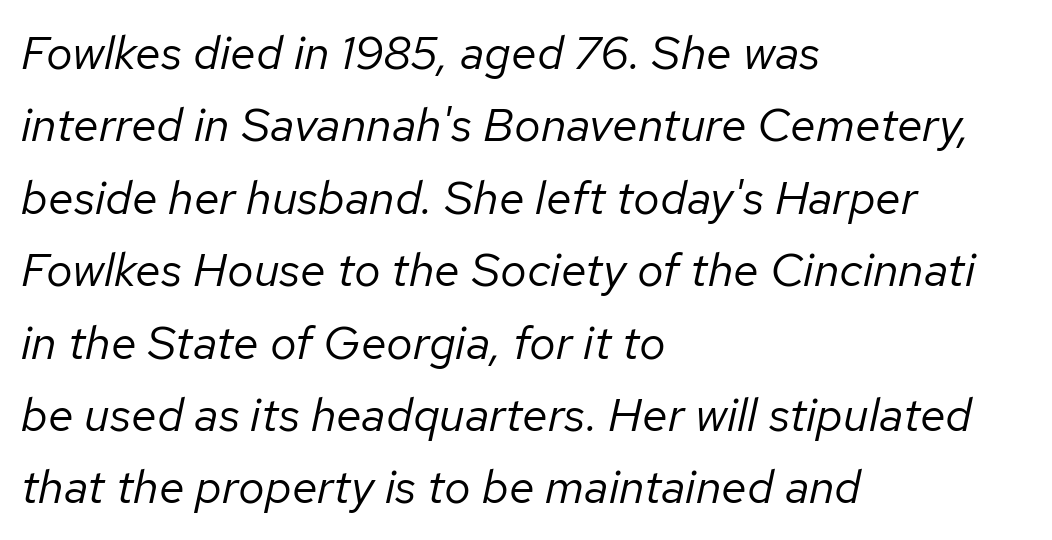
Q: Is the text bold? A: No.
Q: Is the text italic (slanted)? A: Yes, it leans right by about 12 degrees.
Q: Is the text underlined? A: No.
Q: How is the paragraph aligned? A: Left-aligned.
Q: Is the spacing between letters normal or unusually wide? A: Normal.
Q: Is the spacing between lines tight, normal or loose? A: Normal.
Q: Width (condensed, normal, or wide)? A: Normal.
Q: Stroke contrast? A: Low.
Q: x-height? A: Medium.
Q: Monospaced? A: No.
